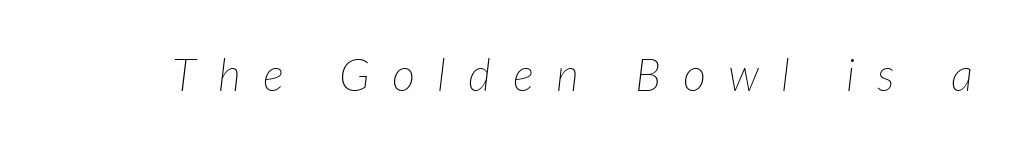
The image shows 45 px thin type, italic (leaning right); set unusually wide letter spacing (+0.49 em), not underlined; low stroke contrast and a medium x-height.
